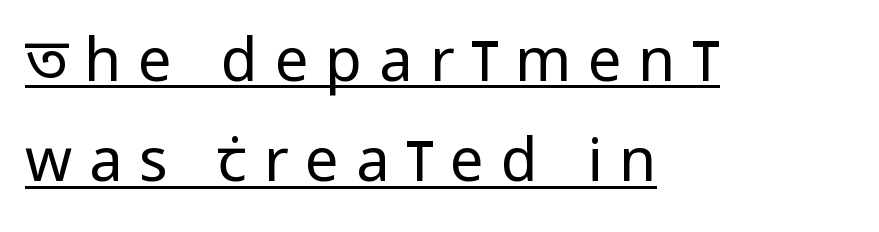
Typographically, this falls in the sans-serif category. Glance below the letters and you will spot a drawn line. Notice how the passage keeps a crisp vertical edge on the left only. There is plenty of visible air inserted between adjacent glyphs. Proportional: the letters do not fall into vertical columns.
